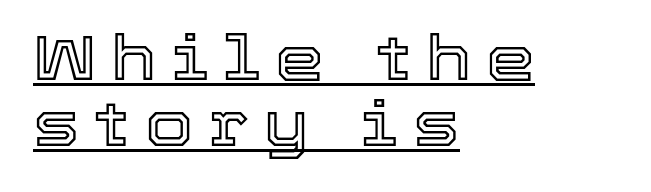
Q: Is the text italic (slanted)? A: No, it is upright.
Q: Is the text underlined? A: Yes.
Q: How is the paragraph aligned? A: Left-aligned.
Q: Is the spacing between letters normal or unusually wide? A: Unusually wide.
Q: Is the spacing between lines tight, normal or loose? A: Tight.
Q: Width (condensed, normal, or wide)? A: Normal.
Q: x-height? A: Medium.
Q: Monospaced? A: No.
